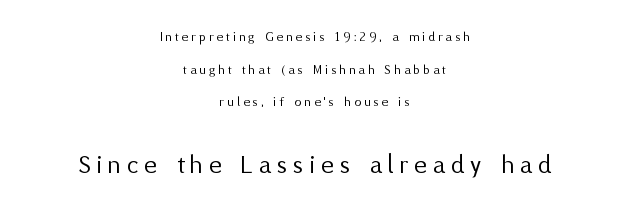
Just letters on the line, the space beneath them empty. The passage shown stacks its lines with a broad gap. These lines were composed using upright roman letters. The passage shown has open, widely tracked lettering throughout. The compositor balanced each line on the midline.
